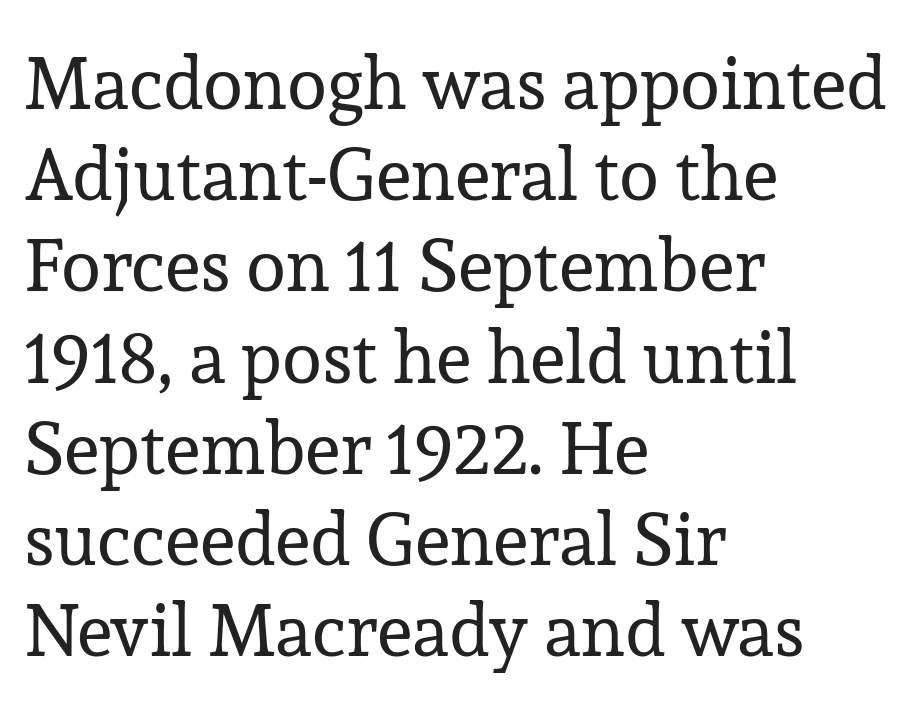
The image shows 73 px regular-weight serif type, upright; set left-aligned, normal line spacing (1.25x), normal letter spacing, not underlined; low stroke contrast and a medium x-height.
